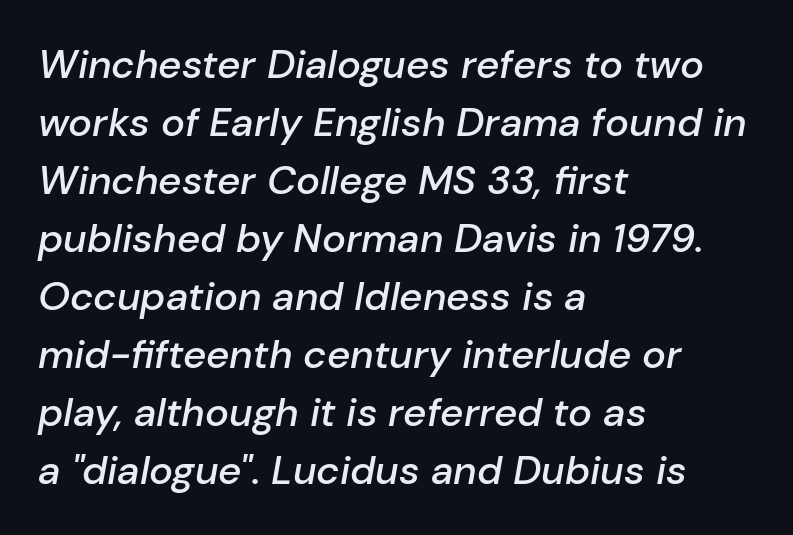
{"italic": "yes", "lean": "right", "slant_degrees": 10, "bold": "semi", "weight": "semibold", "width": "normal", "stroke_contrast": "low", "x_height": "medium", "monospaced": "no", "underline": "no", "align": "left", "line_spacing": "normal", "line_spacing_ratio": 1.45, "letter_spacing": "normal", "letter_spacing_em": 0.0, "glyph_px": 40}
